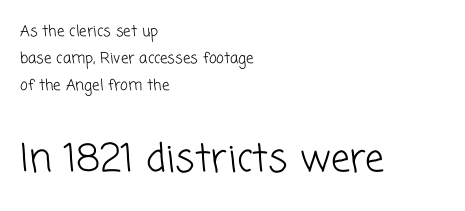
{"serif": "no", "bold": "no", "weight": "light", "width": "normal", "stroke_contrast": "low", "x_height": "medium", "monospaced": "no", "underline": "no", "align": "left", "line_spacing_ratio": 1.8, "letter_spacing": "normal", "letter_spacing_em": 0.0, "larger_block": "second", "size_ratio": 2.53, "glyph_px": 38}
